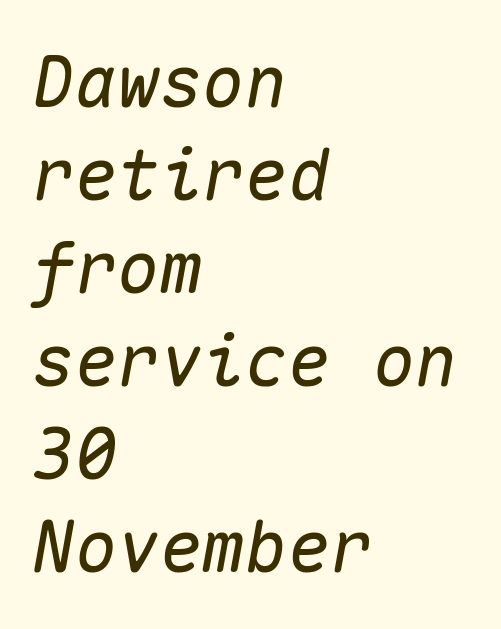
{"italic": "yes", "lean": "right", "slant_degrees": 10, "width": "normal", "stroke_contrast": "medium", "x_height": "medium", "monospaced": "yes", "underline": "no", "align": "left", "line_spacing": "normal", "line_spacing_ratio": 1.31, "letter_spacing": "normal", "letter_spacing_em": 0.0, "glyph_px": 71}
